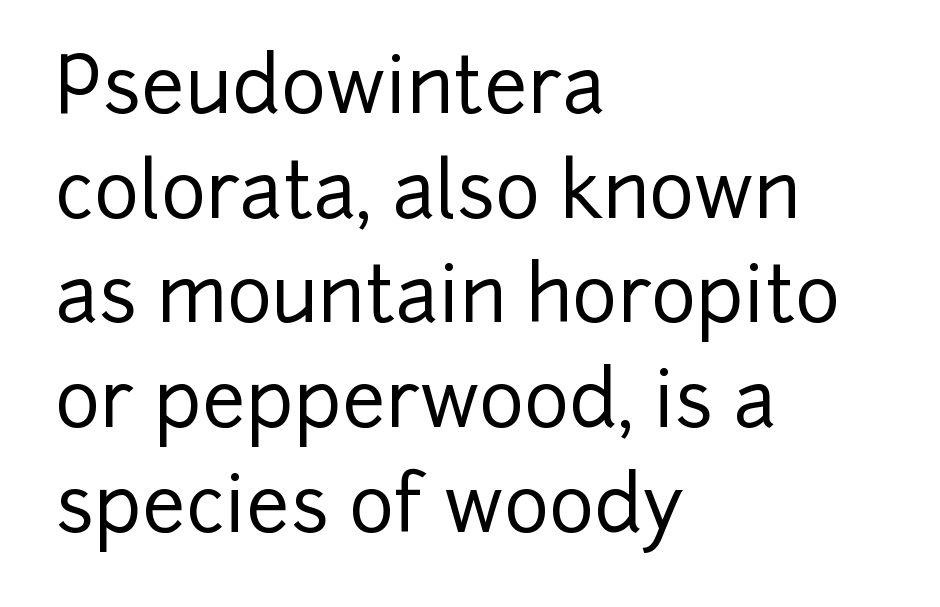
Rendered with straight, roman letterforms. Each word holds together tightly as a unit, with standard inter-letter gaps. Spacing verdict: proportional, widths tailored to each character. Is this a sans? Yes — the strokes have no serifs. The text block is weighted toward the left margin, trailing off unevenly rightward. Lines of text with bare space underneath.
